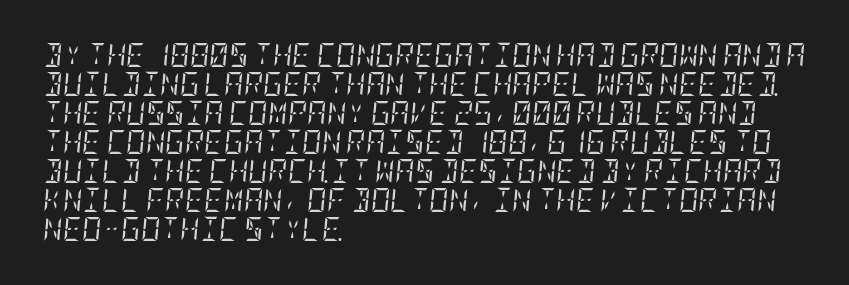
The image shows 24 px text type, italic (leaning right); set left-aligned, line spacing 1.21x, normal letter spacing, not underlined.
